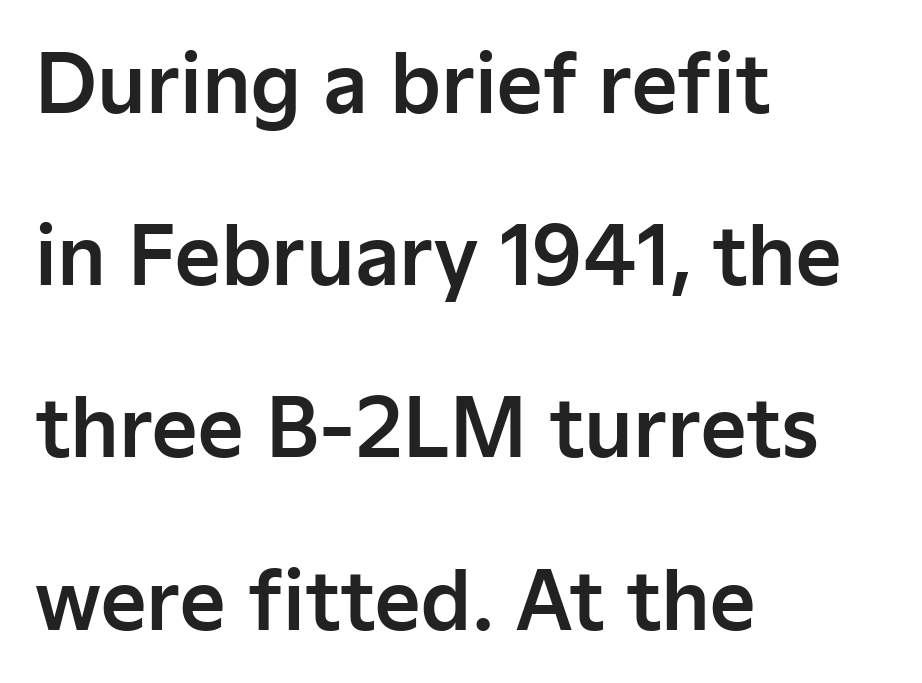
The image shows 79 px sans-serif type, upright; set left-aligned, loose line spacing (2.18x), normal letter spacing, not underlined; low stroke contrast and a medium x-height.
